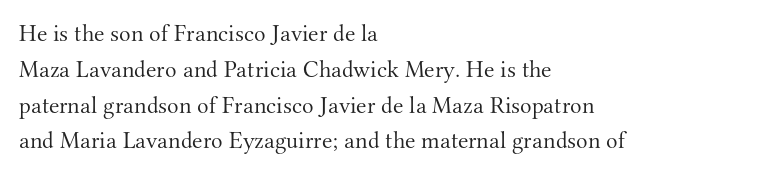
{"italic": "no", "bold": "no", "underline": "no", "align": "left", "line_spacing": "normal", "line_spacing_ratio": 1.49, "letter_spacing": "normal", "letter_spacing_em": 0.0, "glyph_px": 24}
